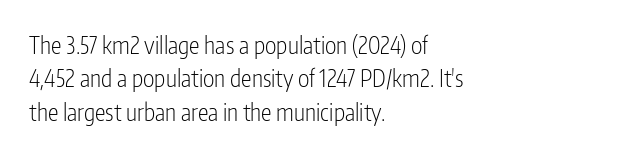
The image shows 24 px text type, upright; set left-aligned, normal line spacing (1.39x), normal letter spacing, not underlined.
